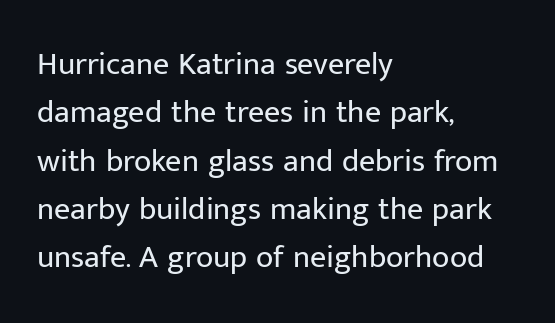
The image shows 32 px regular-weight sans-serif type, upright; set left-aligned, normal line spacing (1.51x), normal letter spacing, not underlined; low stroke contrast and a medium x-height.
